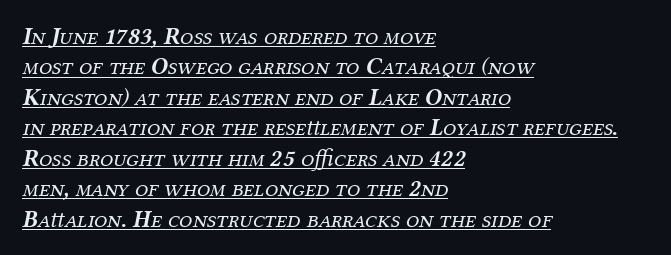
The image shows 24 px text type, italic (leaning right); set left-aligned, normal line spacing (1.27x), normal letter spacing, underlined.
